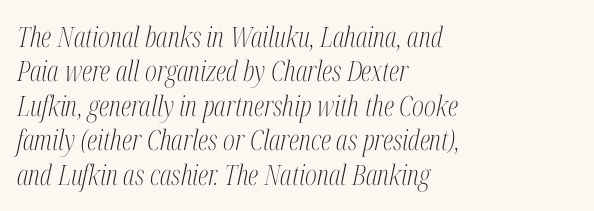
The image shows 28 px light, condensed serif type, italic (leaning right); set left-aligned, line spacing 1.23x, normal letter spacing, not underlined; medium stroke contrast and a medium x-height.
